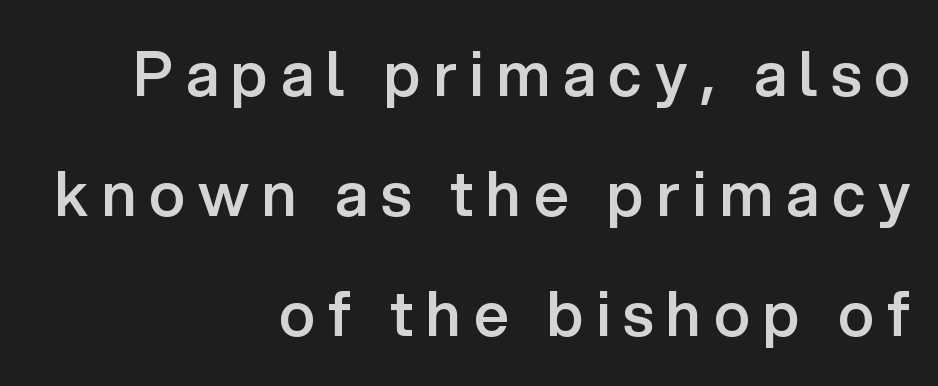
Look at the stroke-to-counter ratio: somewhat heavy, a semibold. Nobody drew a line under any word here. The lettering stays uniformly vertical, giving the passage a roman look. A great deal of white space separates one row of letters from the next.
